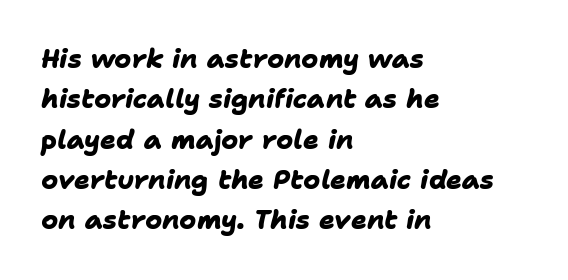
{"bold": "yes", "underline": "no", "align": "left", "line_spacing": "normal", "line_spacing_ratio": 1.55, "letter_spacing": "normal", "letter_spacing_em": 0.0, "glyph_px": 26}
